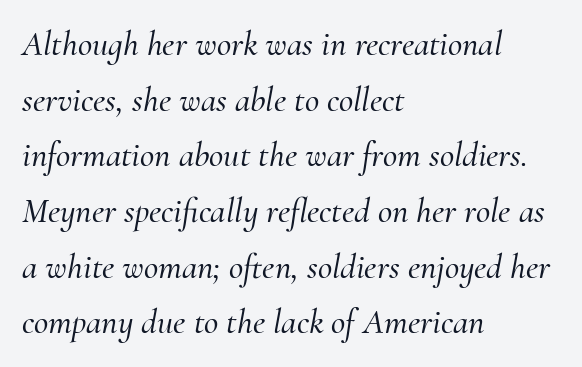
The image shows 35 px serif type, italic (leaning right); set left-aligned, normal line spacing (1.59x), normal letter spacing, not underlined; medium stroke contrast and a small x-height.
